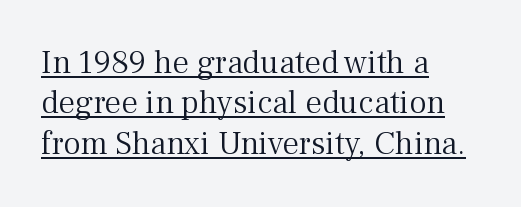
The image shows 33 px light serif type, upright; set left-aligned, line spacing 1.22x, normal letter spacing, underlined; medium stroke contrast and a medium x-height.
